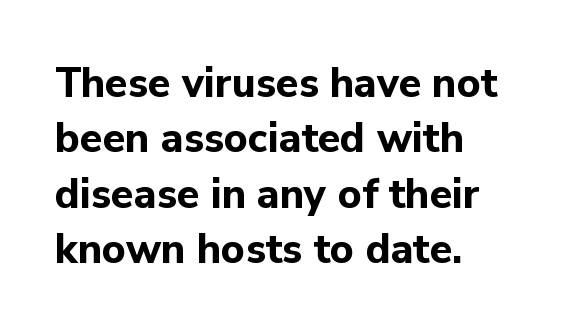
Q: Is the text bold? A: Yes.
Q: Is the text italic (slanted)? A: No, it is upright.
Q: Is the typeface a serif or a sans-serif typeface? A: Sans-serif.
Q: Is the text underlined? A: No.
Q: How is the paragraph aligned? A: Left-aligned.
Q: Is the spacing between letters normal or unusually wide? A: Normal.
Q: Is the spacing between lines tight, normal or loose? A: Normal.
Q: Width (condensed, normal, or wide)? A: Normal.
Q: Stroke contrast? A: Low.
Q: x-height? A: Medium.
Q: Monospaced? A: No.
